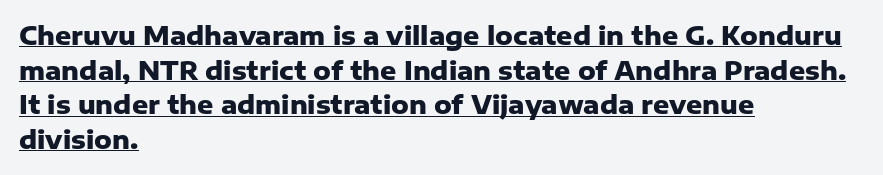
{"italic": "no", "bold": "yes", "underline": "yes", "align": "left", "line_spacing": "normal", "line_spacing_ratio": 1.39, "letter_spacing": "normal", "letter_spacing_em": 0.0, "glyph_px": 25}
